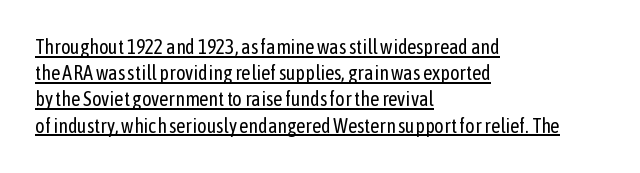
Q: Is the text bold? A: No.
Q: Is the text italic (slanted)? A: No, it is upright.
Q: Is the text underlined? A: Yes.
Q: How is the paragraph aligned? A: Left-aligned.
Q: Is the spacing between letters normal or unusually wide? A: Normal.
Q: Is the spacing between lines tight, normal or loose? A: Normal.
